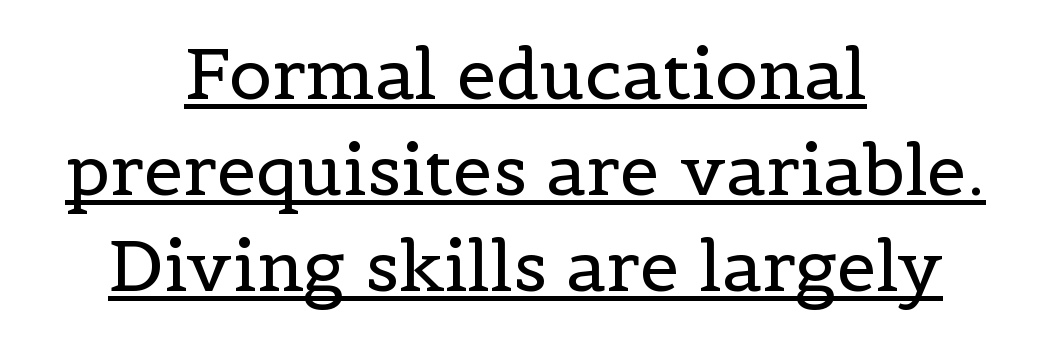
Every character sits straight up, as roman type does. Vertically, the passage feels balanced, rows spaced as you'd expect. Here the designer chose a conventional face with non-uniform glyph widths. The paragraph shown floats in the horizontal middle. Letter spacing: default.
